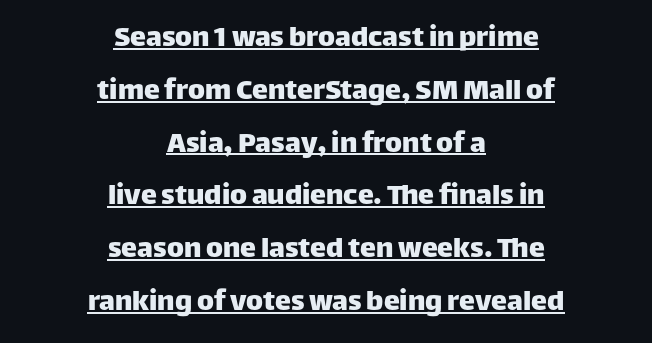
Successive baselines arrive at the customary interval. These lines are rendered in a variable-pitch font. Spacing between characters is what you'd get straight out of the box. You can see a thin bar hugging the bottom of the glyphs. This is the regular roman posture of the typeface. Layout note: lines centered.
